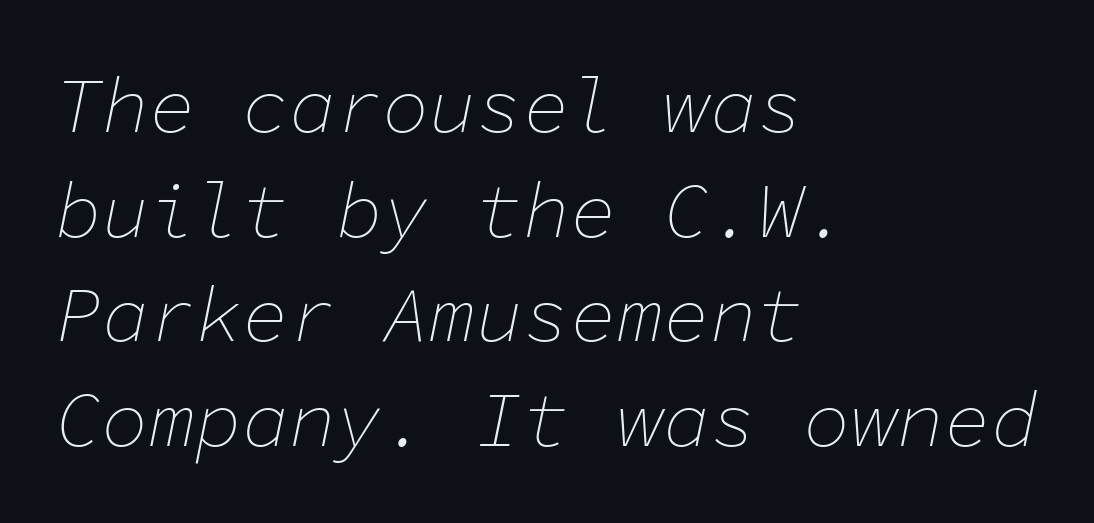
The image shows 78 px thin type, italic (leaning right), monospaced; set left-aligned, normal line spacing (1.34x), normal letter spacing, not underlined; low stroke contrast and a medium x-height.
